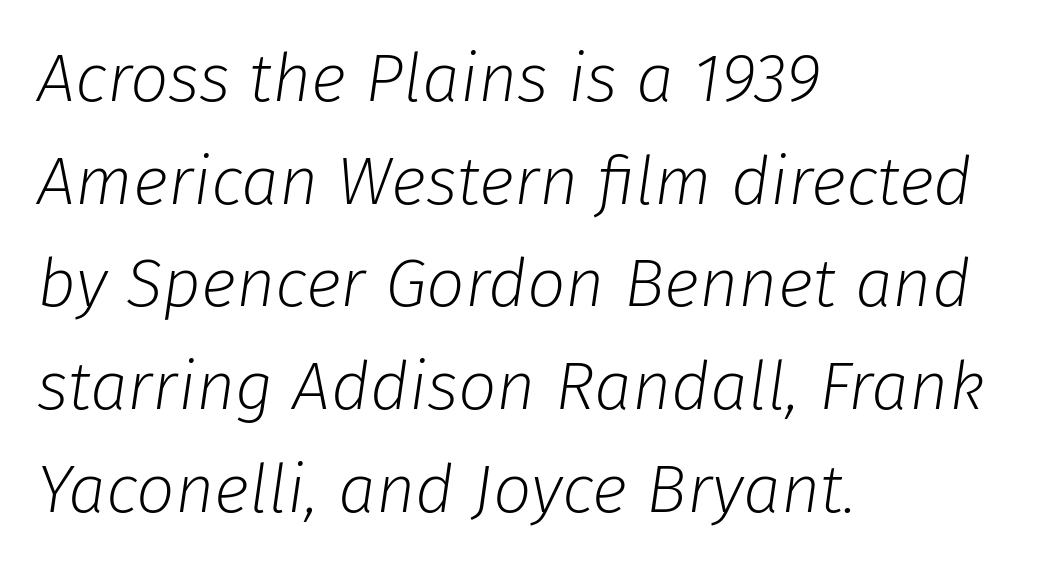
{"italic": "yes", "lean": "right", "slant_degrees": 8, "bold": "no", "weight": "light", "width": "normal", "stroke_contrast": "low", "x_height": "medium", "monospaced": "no", "underline": "no", "align": "left", "line_spacing": "normal", "line_spacing_ratio": 1.51, "letter_spacing": "normal", "letter_spacing_em": 0.0, "glyph_px": 68}
